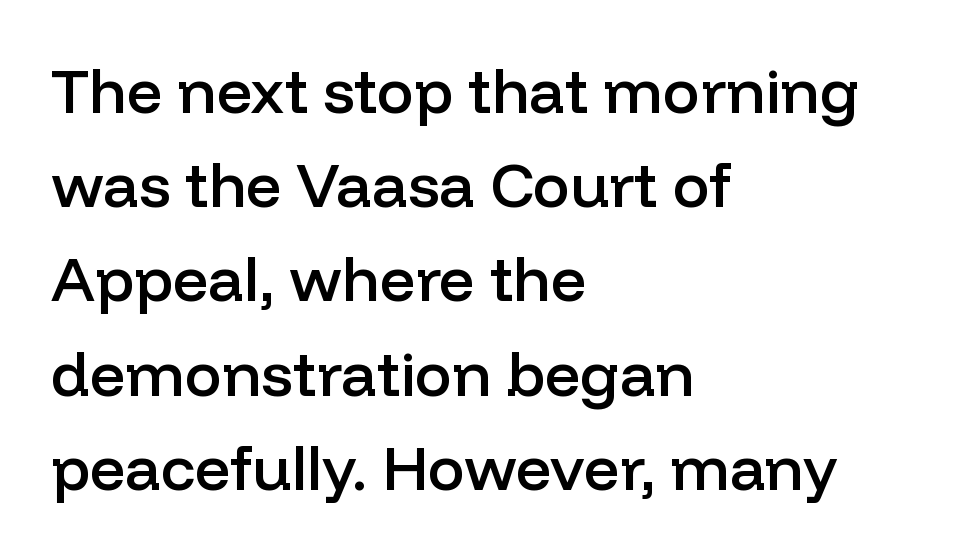
Q: Is the text bold? A: Semi-bold.
Q: Is the text italic (slanted)? A: No, it is upright.
Q: Is the typeface a serif or a sans-serif typeface? A: Sans-serif.
Q: Is the text underlined? A: No.
Q: How is the paragraph aligned? A: Left-aligned.
Q: Is the spacing between letters normal or unusually wide? A: Normal.
Q: Is the spacing between lines tight, normal or loose? A: Normal.
Q: Width (condensed, normal, or wide)? A: Normal.
Q: Stroke contrast? A: Low.
Q: x-height? A: Medium.
Q: Monospaced? A: No.
